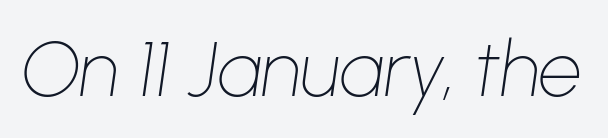
The image shows 77 px thin type, italic (leaning right); set normal letter spacing, not underlined; low stroke contrast and a medium x-height.
